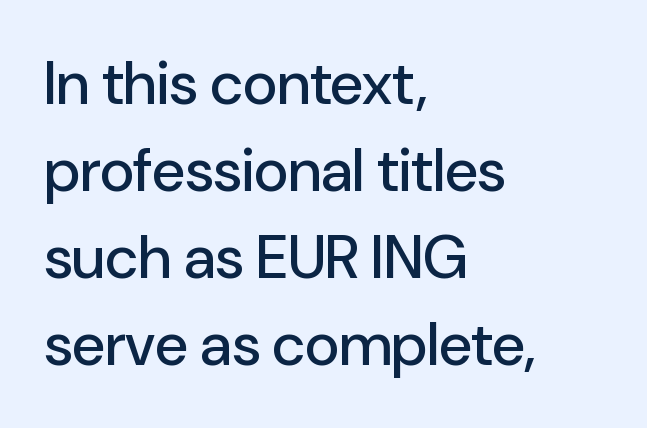
This sample is left-justified, so line endings fall wherever the words run out. Regular leading. Type without underlining. Letter spacing: default. Italic? Not at all — the glyphs are vertical. This rendering employs a face without finishing strokes, i.e., a sans-serif.
